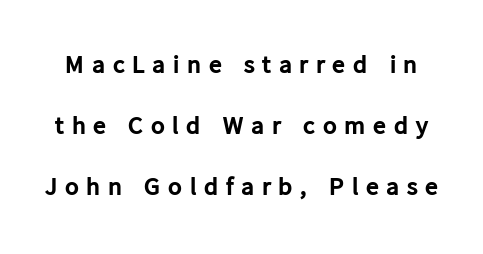
The letters stand upright; this is a roman face. Each new line begins a long way beneath the previous one. The specimen omits any rule beneath the text block's lines. This rendering widens character spacing well past its baseline value. Stroke thickness is high; the sample reads as a true bold.
